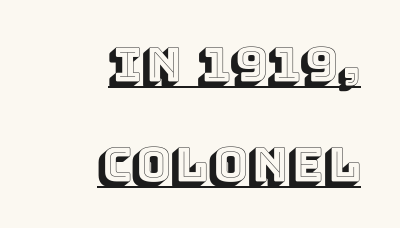
The image shows 47 px text type, upright; set right-aligned, loose line spacing (2.12x), normal letter spacing, underlined; a large x-height.
